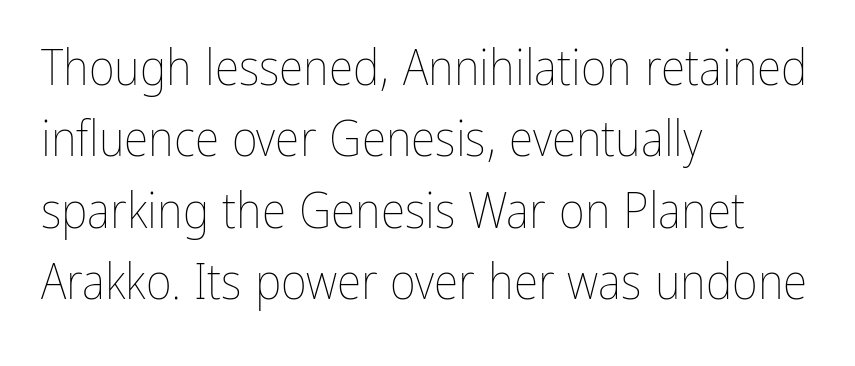
{"italic": "no", "bold": "no", "weight": "thin", "width": "condensed", "stroke_contrast": "low", "x_height": "medium", "monospaced": "no", "underline": "no", "align": "left", "line_spacing": "normal", "line_spacing_ratio": 1.43, "letter_spacing": "normal", "letter_spacing_em": 0.0, "glyph_px": 50}
